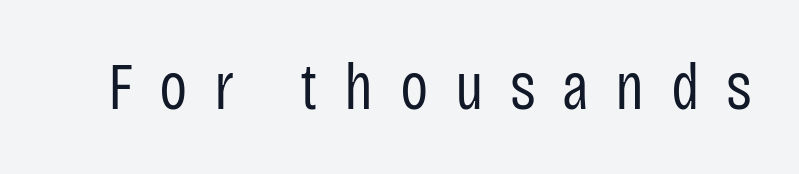
Q: Is the text bold? A: No.
Q: Is the text italic (slanted)? A: No, it is upright.
Q: Is the typeface a serif or a sans-serif typeface? A: Sans-serif.
Q: Is the text underlined? A: No.
Q: Is the spacing between letters normal or unusually wide? A: Unusually wide.
Q: Width (condensed, normal, or wide)? A: Condensed.
Q: Stroke contrast? A: Low.
Q: x-height? A: Large.
Q: Monospaced? A: No.
